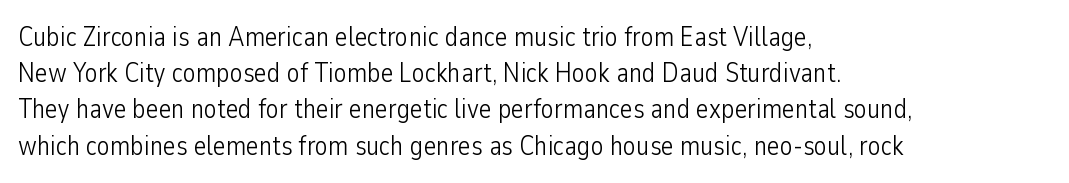
{"italic": "no", "bold": "no", "underline": "no", "align": "left", "line_spacing": "normal", "line_spacing_ratio": 1.34, "letter_spacing": "normal", "letter_spacing_em": 0.0, "glyph_px": 27}
